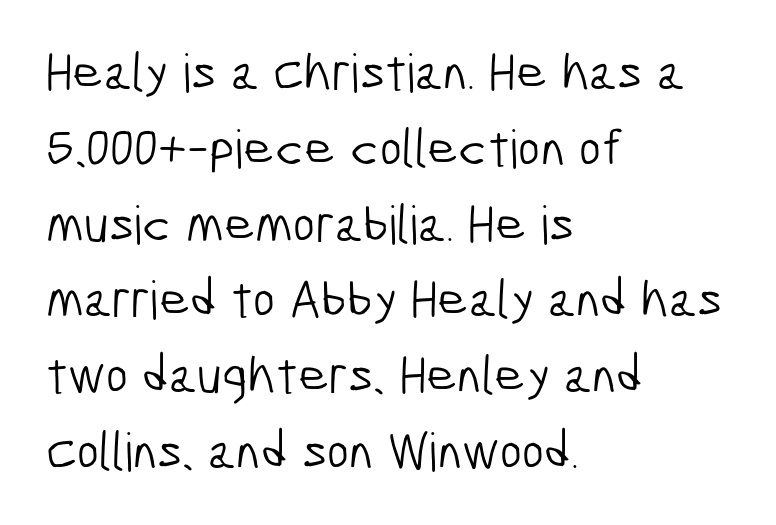
Stroke thickness stays within the range of a standard reading face or lighter. Looks like regular typesetting: each glyph gets only the width it needs. The passage is arranged the way most books set body copy — flush left. The foot of each line stays bare and open. Line spacing here is normal.
